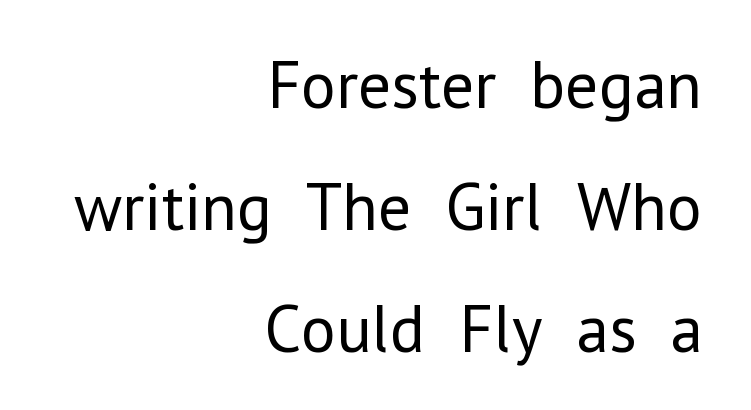
The image shows 67 px regular-weight sans-serif type, upright; set right-aligned, line spacing 1.82x, normal letter spacing, not underlined; low stroke contrast and a medium x-height.
